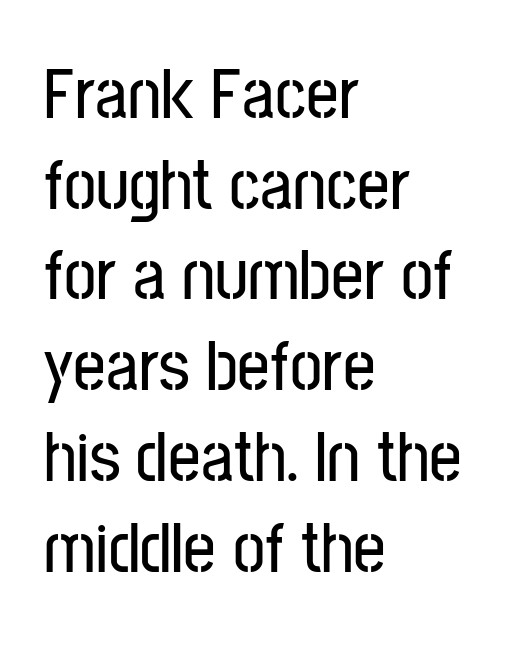
{"serif": "no", "italic": "no", "width": "condensed", "stroke_contrast": "low", "x_height": "medium", "monospaced": "no", "underline": "no", "align": "left", "line_spacing": "normal", "line_spacing_ratio": 1.26, "letter_spacing": "normal", "letter_spacing_em": 0.0, "glyph_px": 72}
